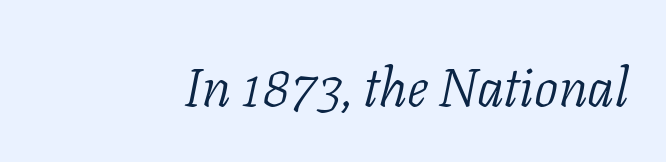
Q: Is the text bold? A: No.
Q: Is the text italic (slanted)? A: Yes, it leans right by about 11 degrees.
Q: Is the typeface a serif or a sans-serif typeface? A: Serif.
Q: Is the text underlined? A: No.
Q: Is the spacing between letters normal or unusually wide? A: Normal.
Q: Width (condensed, normal, or wide)? A: Normal.
Q: Stroke contrast? A: Low.
Q: x-height? A: Medium.
Q: Monospaced? A: No.
